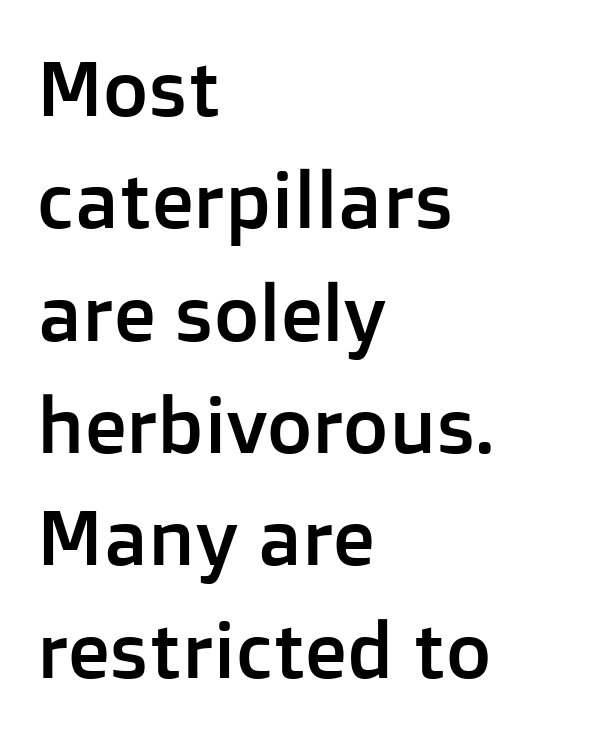
{"serif": "no", "italic": "no", "width": "normal", "stroke_contrast": "low", "x_height": "medium", "monospaced": "no", "underline": "no", "align": "left", "line_spacing": "normal", "line_spacing_ratio": 1.44, "letter_spacing": "normal", "letter_spacing_em": 0.0, "glyph_px": 78}
